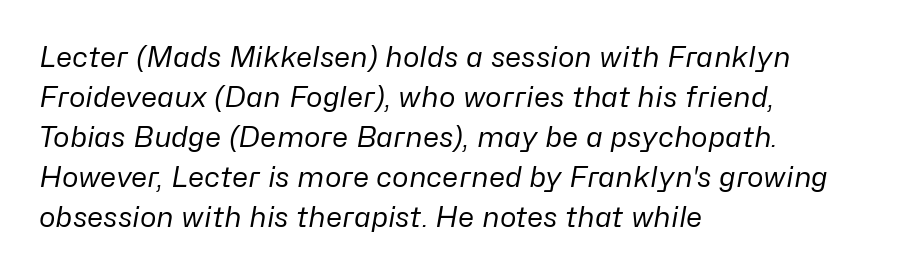
The image shows 28 px regular-weight type, italic (leaning right); set left-aligned, normal line spacing (1.43x), normal letter spacing, not underlined; low stroke contrast and a medium x-height.
